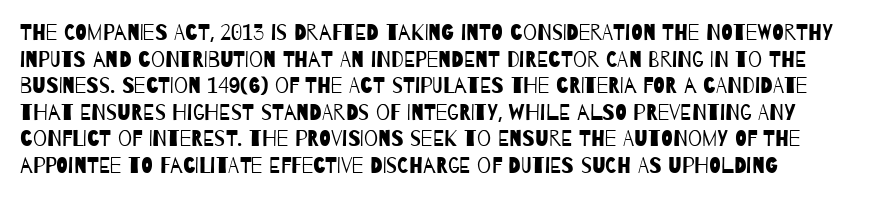
The face used here is rendered with its standard letterfit. The passage shown is not underscored anywhere. Letters have the restrained weight of plain body copy at most.
